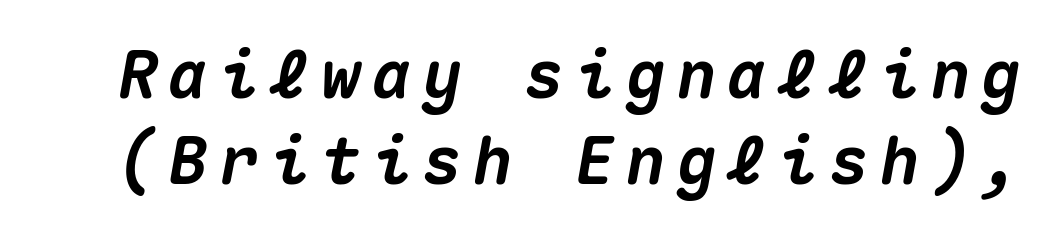
Q: Is the text bold? A: Yes.
Q: Is the text italic (slanted)? A: Yes, it leans right by about 10 degrees.
Q: Is the text underlined? A: No.
Q: Is the spacing between lines tight, normal or loose? A: Normal.
Q: Width (condensed, normal, or wide)? A: Normal.
Q: Stroke contrast? A: Medium.
Q: x-height? A: Medium.
Q: Monospaced? A: Yes.
